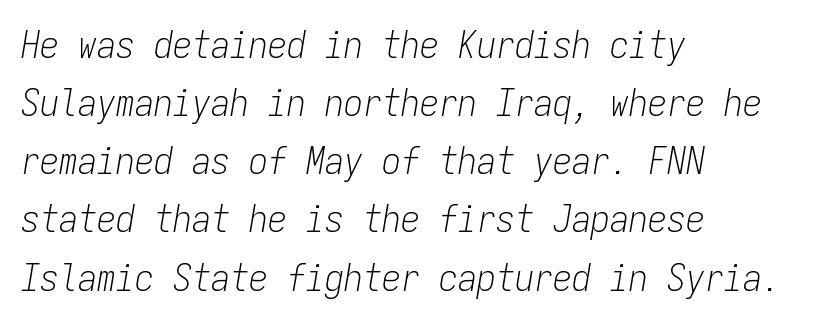
{"italic": "yes", "lean": "right", "slant_degrees": 9, "bold": "no", "weight": "light", "width": "condensed", "stroke_contrast": "low", "x_height": "medium", "monospaced": "yes", "underline": "no", "align": "left", "line_spacing": "normal", "line_spacing_ratio": 1.53, "letter_spacing": "normal", "letter_spacing_em": 0.0, "glyph_px": 38}
